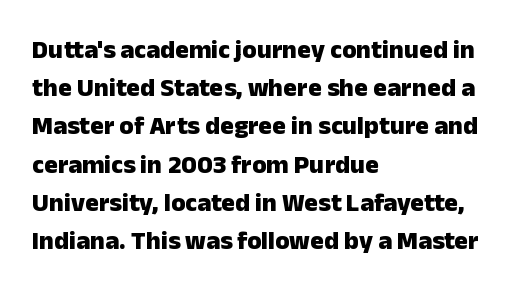
Q: Is the text bold? A: Yes.
Q: Is the text italic (slanted)? A: No, it is upright.
Q: Is the text underlined? A: No.
Q: How is the paragraph aligned? A: Left-aligned.
Q: Is the spacing between letters normal or unusually wide? A: Normal.
Q: Is the spacing between lines tight, normal or loose? A: Normal.
